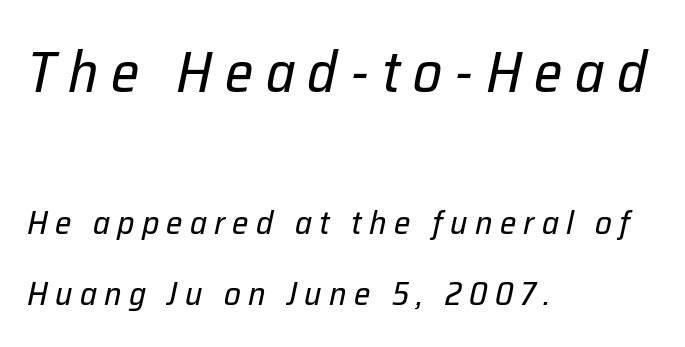
Someone cranked the tracking dial way up on this one. What's the leading like? Stretched, with rows far apart. Caption: multi-line text, flush left, ragged right. The passage shown leans; its letterforms are oblique. Typesetter's note — upper block bumped up in size, lower block left smaller. Is the type heavy? It reads as light-to-regular instead.
